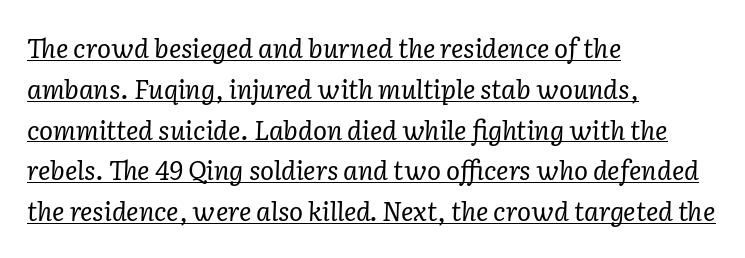
Q: Is the text bold? A: No.
Q: Is the text italic (slanted)? A: Yes, it leans right by about 2 degrees.
Q: Is the text underlined? A: Yes.
Q: How is the paragraph aligned? A: Left-aligned.
Q: Is the spacing between letters normal or unusually wide? A: Normal.
Q: Is the spacing between lines tight, normal or loose? A: Normal.
